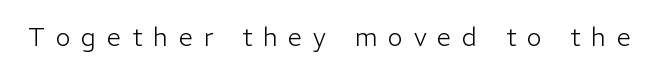
Q: Is the text bold? A: No.
Q: Is the text italic (slanted)? A: No, it is upright.
Q: Is the text underlined? A: No.
Q: Is the spacing between letters normal or unusually wide? A: Unusually wide.
